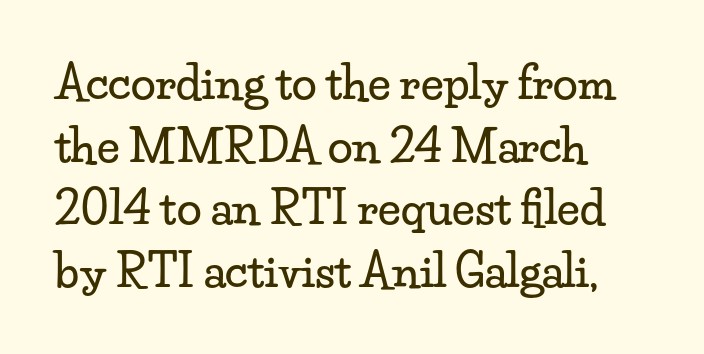
{"serif": "yes", "italic": "no", "width": "wide", "stroke_contrast": "low", "x_height": "small", "monospaced": "no", "underline": "no", "align": "left", "line_spacing": "normal", "line_spacing_ratio": 1.39, "letter_spacing": "normal", "letter_spacing_em": 0.0, "glyph_px": 45}
